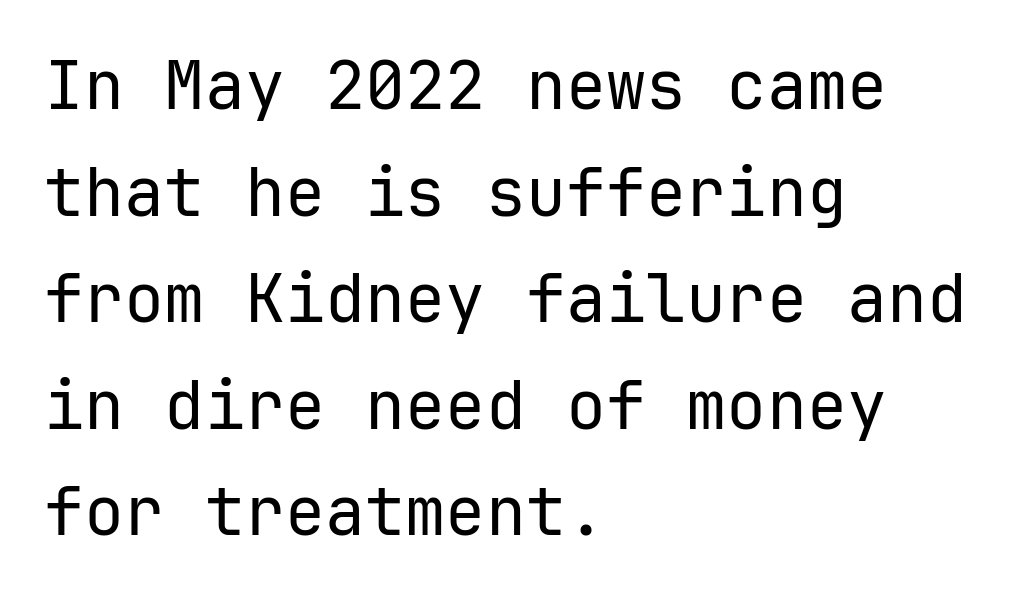
Q: Is the text bold? A: No.
Q: Is the text italic (slanted)? A: No, it is upright.
Q: Is the typeface a serif or a sans-serif typeface? A: Sans-serif.
Q: Is the text underlined? A: No.
Q: How is the paragraph aligned? A: Left-aligned.
Q: Is the spacing between letters normal or unusually wide? A: Normal.
Q: Is the spacing between lines tight, normal or loose? A: Normal.
Q: Width (condensed, normal, or wide)? A: Normal.
Q: Stroke contrast? A: Low.
Q: x-height? A: Medium.
